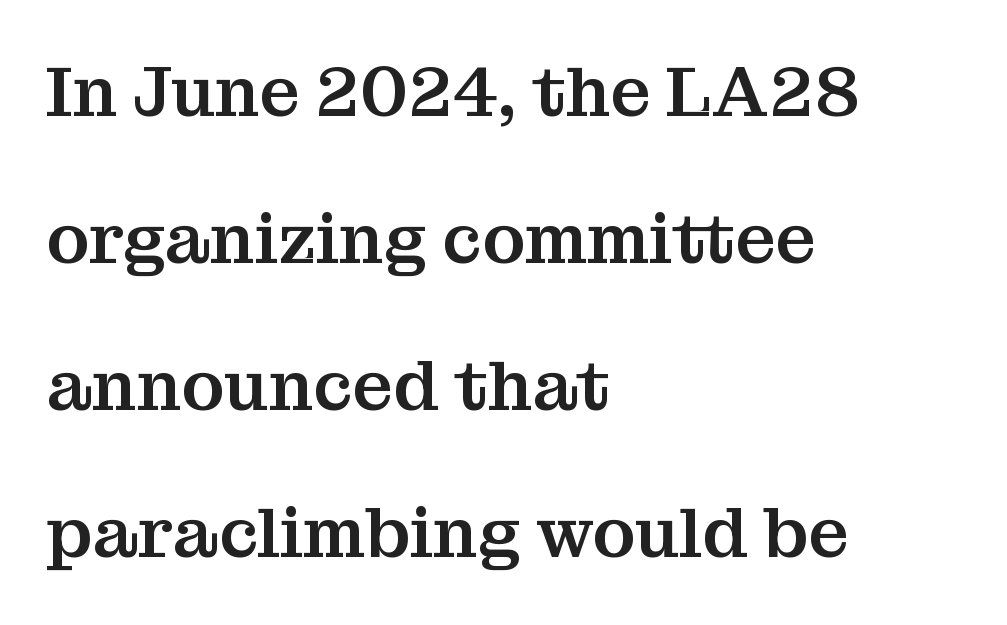
The image shows 71 px serif type, upright; set left-aligned, loose line spacing (2.07x), normal letter spacing, not underlined; medium stroke contrast and a medium x-height.
